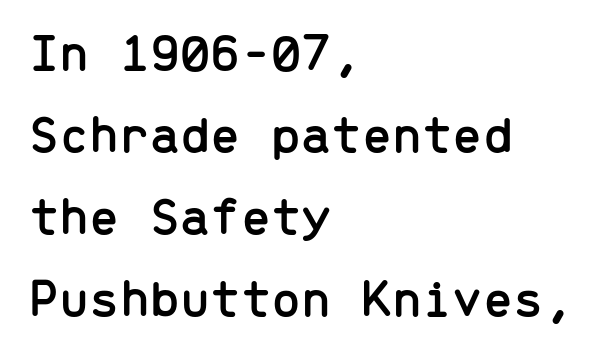
{"serif": "no", "italic": "no", "width": "normal", "stroke_contrast": "low", "x_height": "medium", "monospaced": "yes", "underline": "no", "align": "left", "line_spacing": "normal", "line_spacing_ratio": 1.52, "letter_spacing": "normal", "letter_spacing_em": 0.0, "glyph_px": 54}
